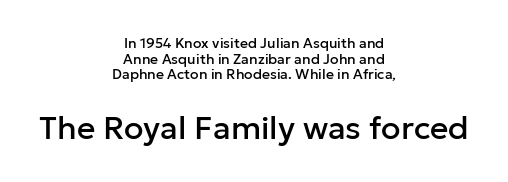
The image shows 32 px sans-serif type, upright; set centered, tight line spacing (1.12x), normal letter spacing, not underlined; the second (bottom) block is 2.29x larger; low stroke contrast and a medium x-height.
